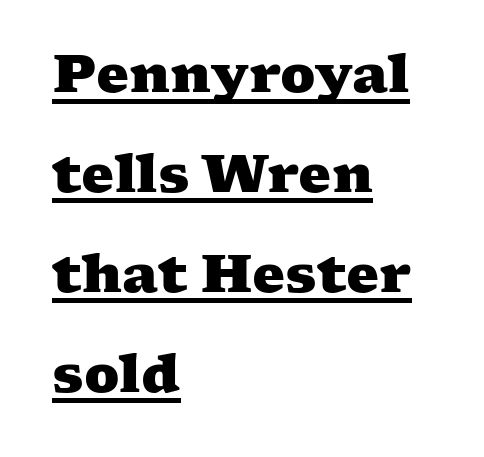
Q: Is the text bold? A: Yes.
Q: Is the typeface a serif or a sans-serif typeface? A: Serif.
Q: Is the text underlined? A: Yes.
Q: How is the paragraph aligned? A: Left-aligned.
Q: Is the spacing between letters normal or unusually wide? A: Normal.
Q: Is the spacing between lines tight, normal or loose? A: Loose.
Q: Width (condensed, normal, or wide)? A: Wide.
Q: Stroke contrast? A: Medium.
Q: x-height? A: Medium.
Q: Monospaced? A: No.
